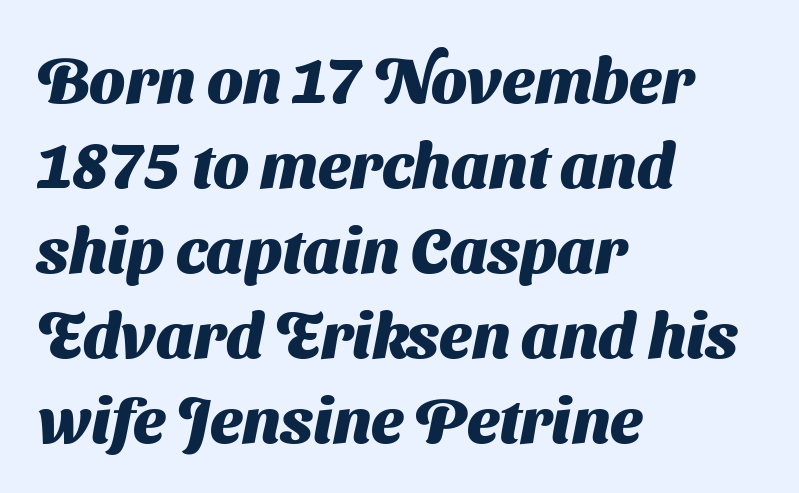
The image shows 64 px heavy sans-serif type; set left-aligned, normal line spacing (1.33x), normal letter spacing, not underlined; medium stroke contrast and a medium x-height.
